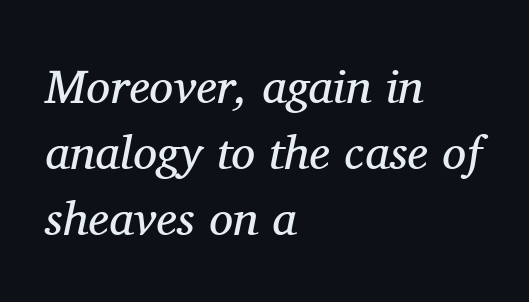
The image shows 48 px regular-weight serif type, italic (leaning right); set left-aligned, normal line spacing (1.37x), normal letter spacing, not underlined; medium stroke contrast and a medium x-height.
